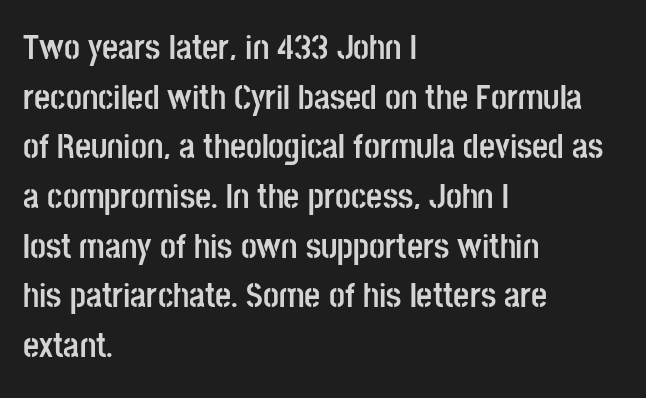
Each letter keeps its own natural width here, so spacing adapts to shape. The letters are bold, with thick, heavy strokes. Short note: letters normally spaced. Where is the straight margin? On the left. Words float on clear page, feet unadorned.
